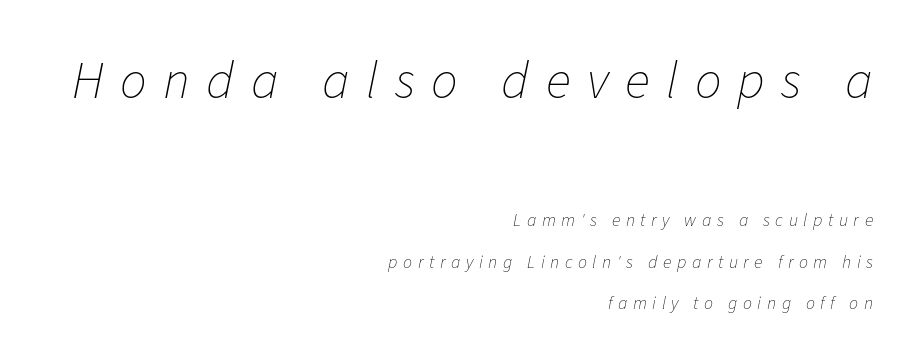
{"italic": "yes", "lean": "right", "slant_degrees": 11, "bold": "no", "weight": "thin", "width": "normal", "stroke_contrast": "low", "x_height": "medium", "monospaced": "no", "underline": "no", "align": "right", "line_spacing": "loose", "line_spacing_ratio": 2.3, "letter_spacing": "wide", "letter_spacing_em": 0.31, "larger_block": "first", "size_ratio": 2.94, "glyph_px": 53}
